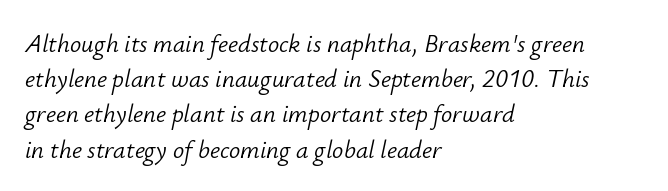
The image shows 25 px text type, italic (leaning right); set left-aligned, normal line spacing (1.41x), normal letter spacing, not underlined.
